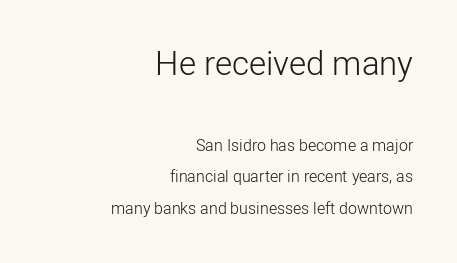
Airy leading. Horizontally, the lines are justified to the trailing edge only. Students, note that the glyphs here touch the page at normal intervals. Bare-footed words on every line. Stems and bowls with no extra thickness — not bold.
